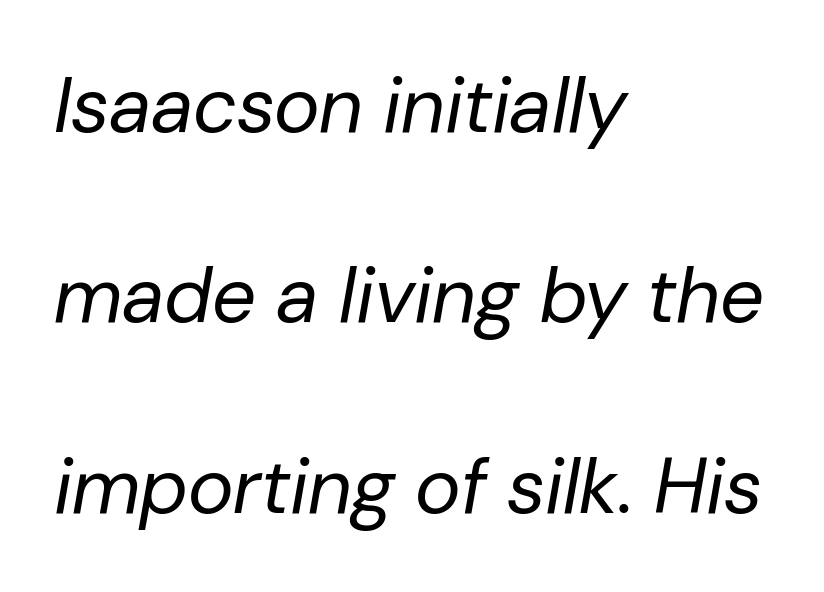
Q: Is the text bold? A: No.
Q: Is the text italic (slanted)? A: Yes, it leans right by about 10 degrees.
Q: Is the text underlined? A: No.
Q: How is the paragraph aligned? A: Left-aligned.
Q: Is the spacing between letters normal or unusually wide? A: Normal.
Q: Is the spacing between lines tight, normal or loose? A: Loose.
Q: Width (condensed, normal, or wide)? A: Normal.
Q: Stroke contrast? A: Low.
Q: x-height? A: Medium.
Q: Monospaced? A: No.
